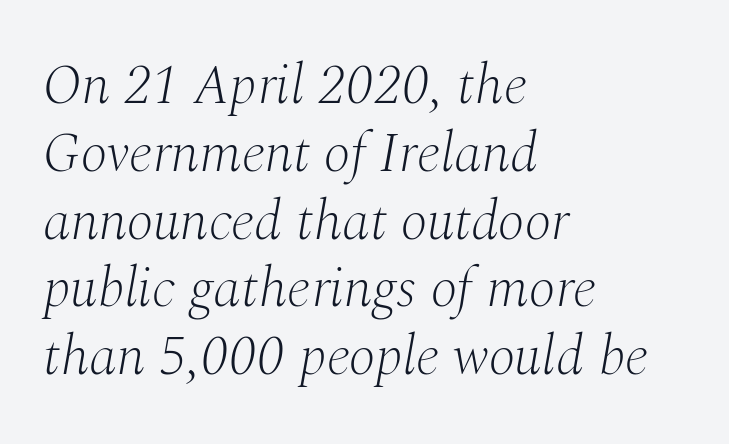
The image shows 56 px light serif type, italic (leaning right); set left-aligned, line spacing 1.21x, normal letter spacing, not underlined; medium stroke contrast and a medium x-height.
